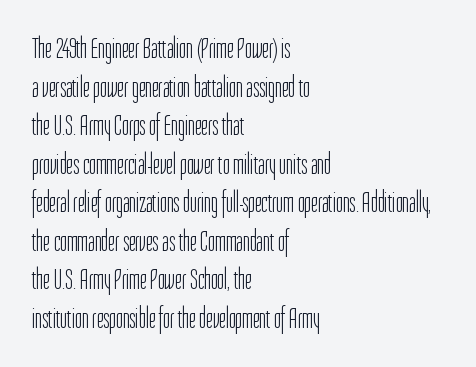
{"serif": "no", "italic": "no", "bold": "no", "weight": "light", "width": "condensed", "stroke_contrast": "low", "x_height": "medium", "monospaced": "no", "underline": "no", "align": "left", "line_spacing": "normal", "line_spacing_ratio": 1.33, "letter_spacing": "normal", "letter_spacing_em": 0.0, "glyph_px": 29}
